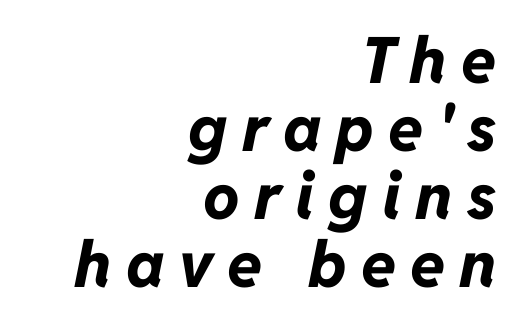
The image shows 64 px bold type, italic (leaning right); set right-aligned, tight line spacing (1.06x), unusually wide letter spacing (+0.22 em), not underlined; low stroke contrast and a medium x-height.
